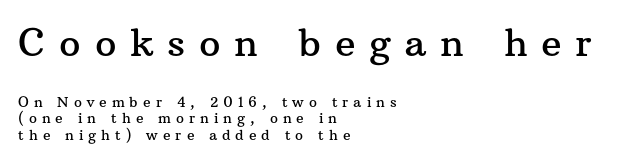
The image shows 38 px serif type, upright; set left-aligned, line spacing 1.17x, unusually wide letter spacing (+0.36 em), not underlined; the first (top) block is 2.71x larger; medium stroke contrast and a medium x-height.
